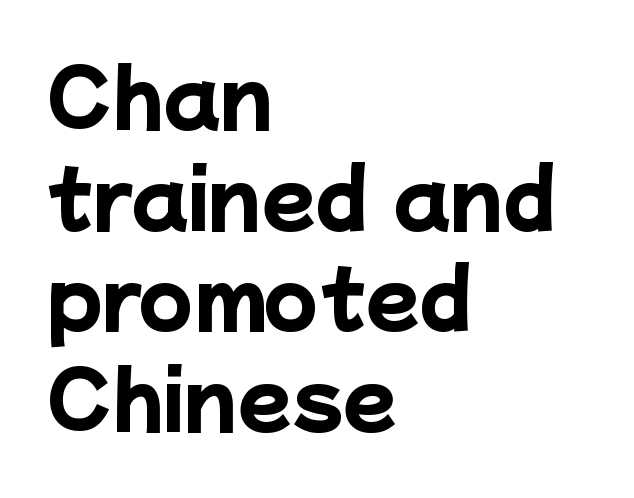
Q: Is the text bold? A: Yes.
Q: Is the typeface a serif or a sans-serif typeface? A: Sans-serif.
Q: Is the text underlined? A: No.
Q: How is the paragraph aligned? A: Left-aligned.
Q: Is the spacing between letters normal or unusually wide? A: Normal.
Q: Is the spacing between lines tight, normal or loose? A: Normal.
Q: Width (condensed, normal, or wide)? A: Normal.
Q: Stroke contrast? A: Low.
Q: x-height? A: Medium.
Q: Monospaced? A: No.
